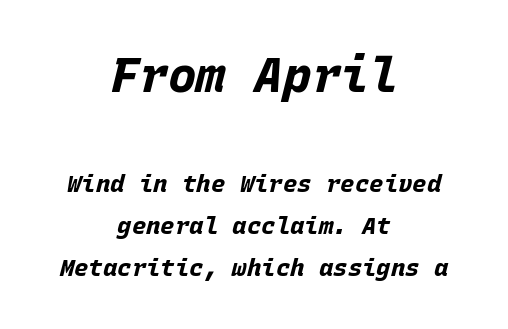
Is the type slanted? Yes — the strokes lean at a clear angle. Unmarked baselines from the first word to the last. The whitespace from short lines is split evenly between both sides. Inter-character spacing is left at the font's built-in metrics.
